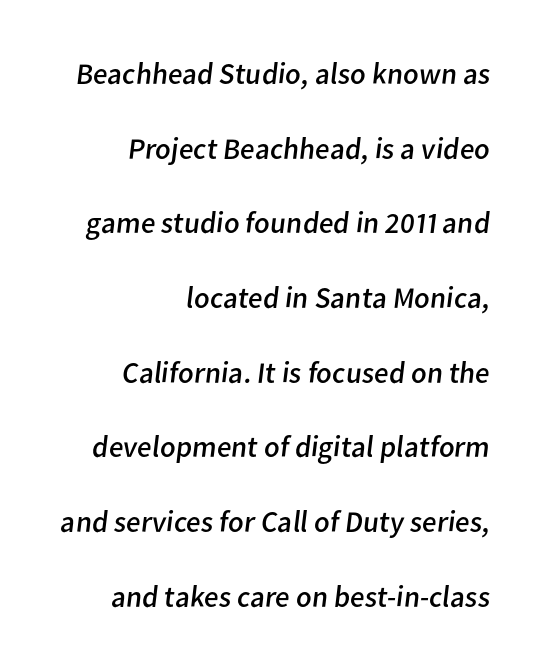
The image shows 30 px regular-weight sans-serif type; set right-aligned, loose line spacing (2.49x), normal letter spacing, not underlined; low stroke contrast and a medium x-height.
